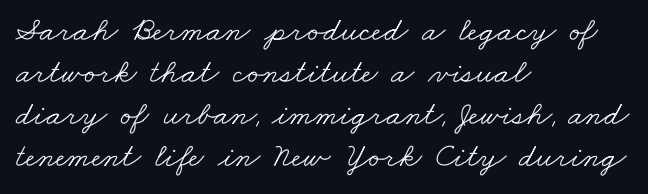
The passage shown is typeset with a serif family. A student would call this left alignment; a typographer would say flush left, rag right. The space beneath each line is pristine and unruled. Stem width sits at or under what a default text font uses. These lines are rendered in a variable-pitch font. This sample uses plain, unmodified letter spacing.
